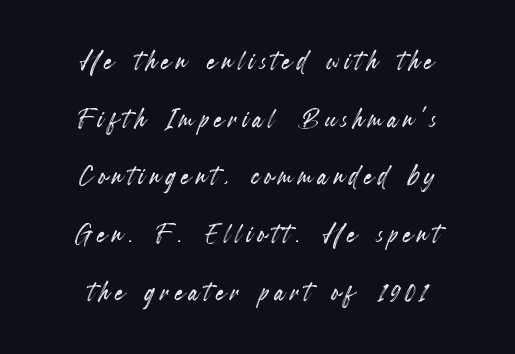
The image shows 35 px condensed type; set centered, normal line spacing (1.65x), not underlined; a small x-height.
